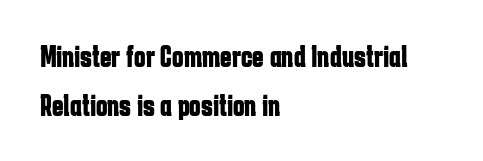
Stroke thickness is high; the sample reads as a true bold. Is there much room between lines? A standard amount, neither cramped nor airy. These lines were composed using upright roman letters. A typesetter would call this zero additional tracking. Proportional: the letters do not fall into vertical columns.
